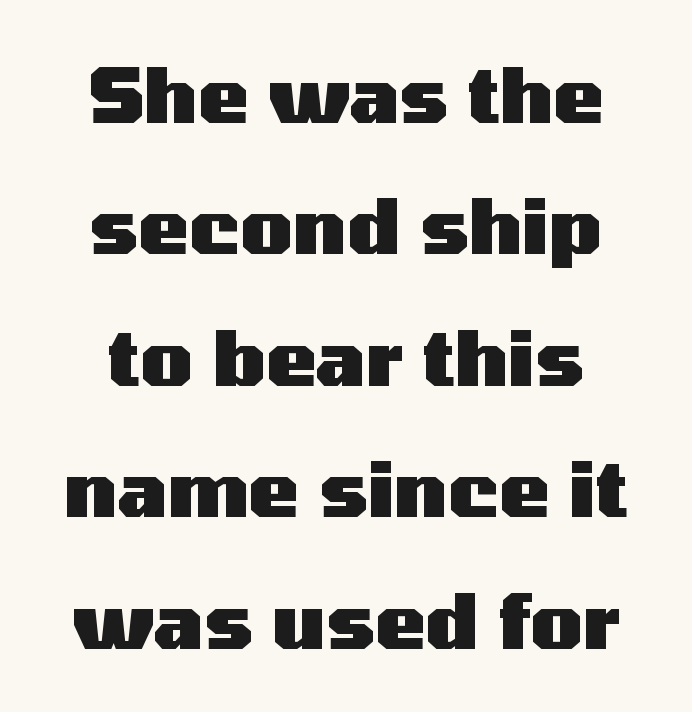
Letterform terminals end flat and unadorned throughout the passage. Anything drawn beneath the words? Only blank space. Look at the tracking — it's just the regular setting, nothing added. Note the varied advance widths — an 'i' is clearly narrower than an 'm'. Quick note: not italic, upright.
